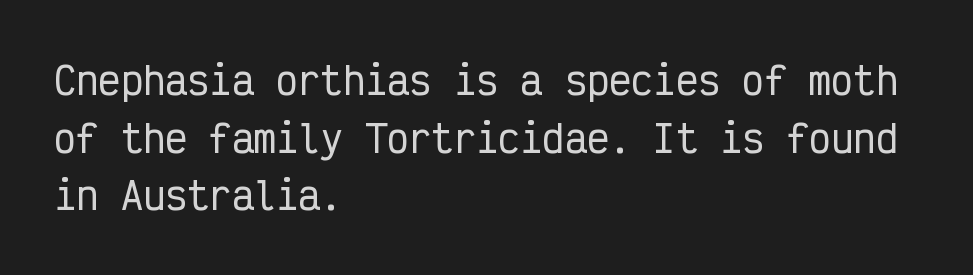
The text was rendered using a sans face with plain stroke endings. Here the glyphs are tracked normally, forming tight word shapes. Has an underline been added? It has not. Summary of vertical rhythm: regular, with standard interline spacing. Looks like terminal output: every glyph gets an equal slot. A roman cut, with each character standing at attention.
